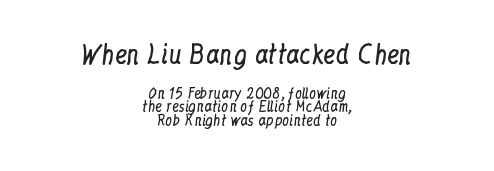
The image shows 25 px text type; set centered, tight line spacing (0.96x), normal letter spacing, not underlined; the first (top) block is 1.79x larger.
